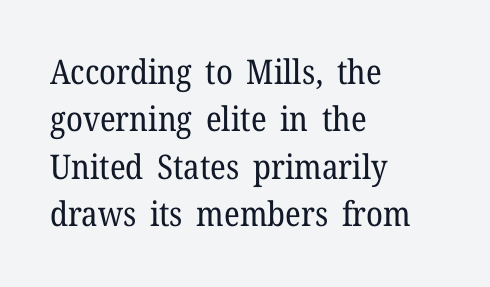
Q: Is the text bold? A: No.
Q: Is the text italic (slanted)? A: No, it is upright.
Q: Is the typeface a serif or a sans-serif typeface? A: Serif.
Q: Is the text underlined? A: No.
Q: How is the paragraph aligned? A: Left-aligned.
Q: Is the spacing between letters normal or unusually wide? A: Normal.
Q: Is the spacing between lines tight, normal or loose? A: Normal.
Q: Width (condensed, normal, or wide)? A: Normal.
Q: Stroke contrast? A: Low.
Q: x-height? A: Medium.
Q: Monospaced? A: No.
